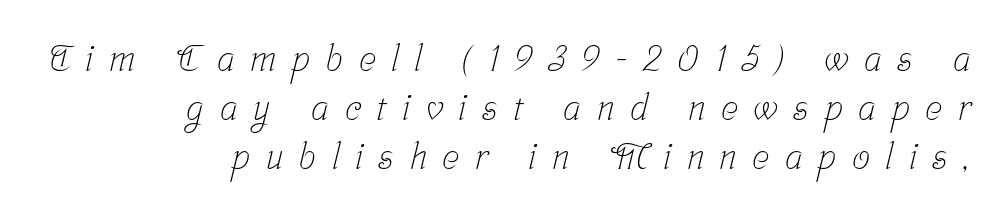
Q: Is the text bold? A: No.
Q: Is the typeface a serif or a sans-serif typeface? A: Serif.
Q: Is the text underlined? A: No.
Q: How is the paragraph aligned? A: Right-aligned.
Q: Is the spacing between letters normal or unusually wide? A: Unusually wide.
Q: Is the spacing between lines tight, normal or loose? A: Normal.
Q: Width (condensed, normal, or wide)? A: Condensed.
Q: Stroke contrast? A: Low.
Q: x-height? A: Medium.
Q: Monospaced? A: No.
